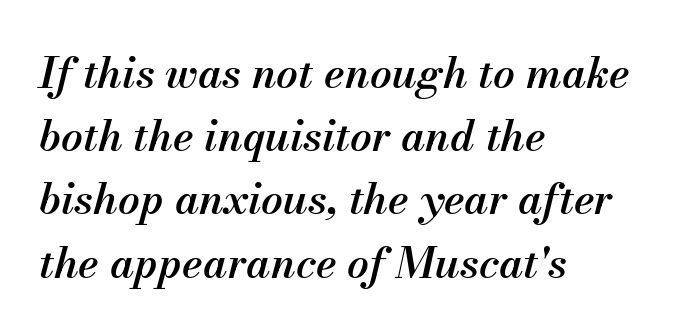
{"italic": "yes", "lean": "right", "slant_degrees": 13, "bold": "semi", "weight": "semibold", "width": "normal", "stroke_contrast": "medium", "x_height": "small", "monospaced": "no", "underline": "no", "align": "left", "line_spacing": "normal", "line_spacing_ratio": 1.47, "letter_spacing": "normal", "letter_spacing_em": 0.0, "glyph_px": 43}
